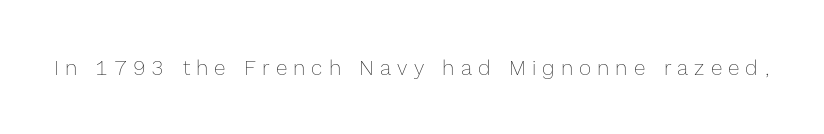
Q: Is the text bold? A: No.
Q: Is the text italic (slanted)? A: No, it is upright.
Q: Is the text underlined? A: No.
Q: Is the spacing between letters normal or unusually wide? A: Unusually wide.
